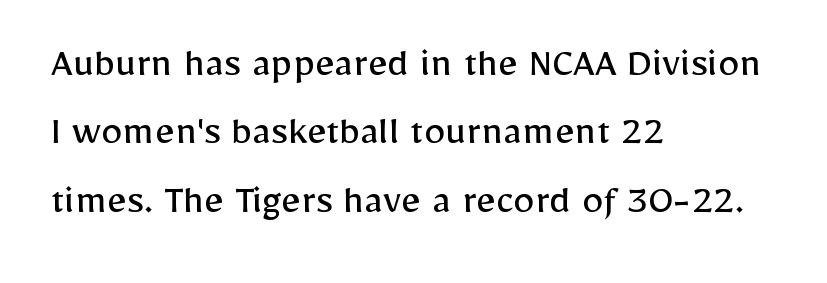
This rendering features lettering with no underline. In terms of leading, this rendering sits right in the middle. Tall strokes in this sample are plumb rather than angled. Is the block centered? No — it sits flush against the left margin.
